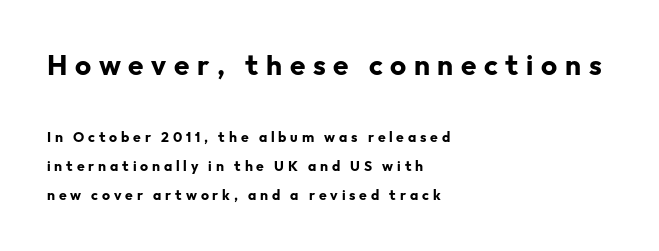
The image shows 28 px bold sans-serif type, upright; set left-aligned, loose line spacing (2.08x), unusually wide letter spacing (+0.27 em), not underlined; the first (top) block is 2.0x larger; low stroke contrast and a medium x-height.
